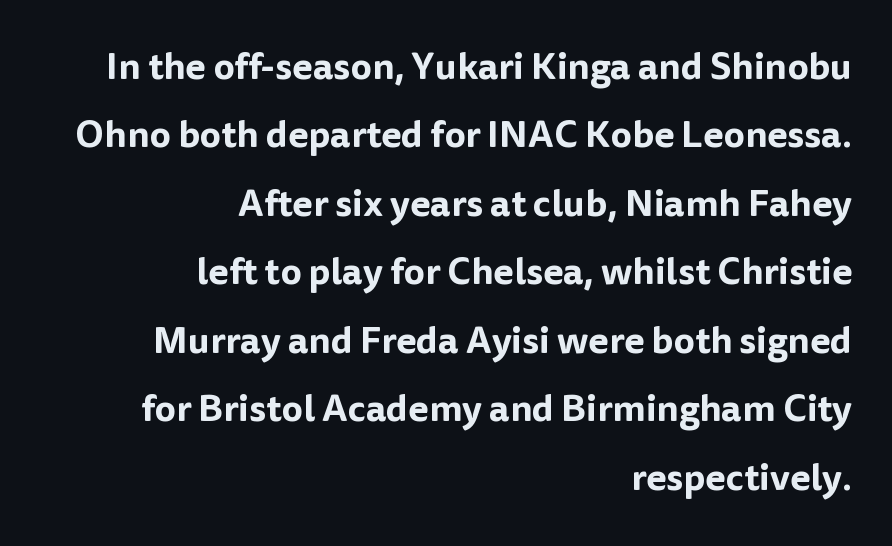
{"serif": "no", "italic": "no", "width": "normal", "stroke_contrast": "low", "x_height": "medium", "monospaced": "no", "underline": "no", "align": "right", "line_spacing_ratio": 1.85, "letter_spacing": "normal", "letter_spacing_em": 0.0, "glyph_px": 37}
